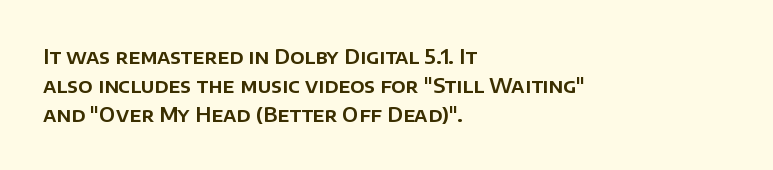
Rows of type keep a routine distance in the vertical direction. Is the block centered? No — it sits flush against the left margin. No italicization has been applied; the sample stays upright. Letters rest on an invisible, unmarked baseline.
